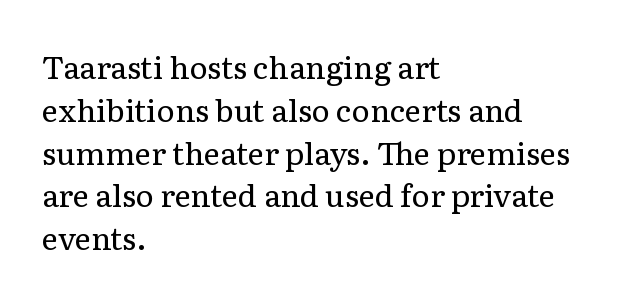
The image shows 31 px regular-weight serif type, upright; set left-aligned, normal line spacing (1.38x), normal letter spacing, not underlined; low stroke contrast and a medium x-height.
